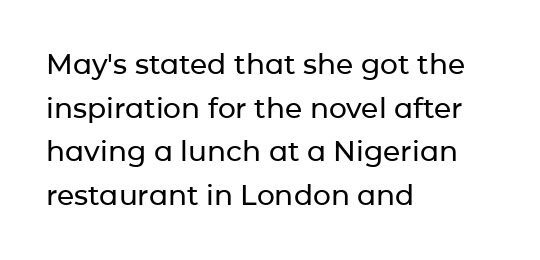
Q: Is the text italic (slanted)? A: No, it is upright.
Q: Is the typeface a serif or a sans-serif typeface? A: Sans-serif.
Q: Is the text underlined? A: No.
Q: How is the paragraph aligned? A: Left-aligned.
Q: Is the spacing between letters normal or unusually wide? A: Normal.
Q: Is the spacing between lines tight, normal or loose? A: Normal.
Q: Width (condensed, normal, or wide)? A: Normal.
Q: Stroke contrast? A: Low.
Q: x-height? A: Medium.
Q: Monospaced? A: No.
